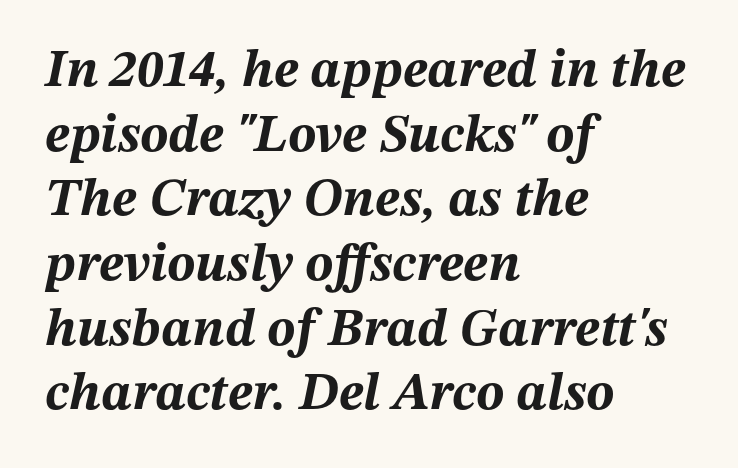
The image shows 53 px bold type, italic (leaning right); set left-aligned, line spacing 1.22x, normal letter spacing, not underlined; medium stroke contrast and a medium x-height.
